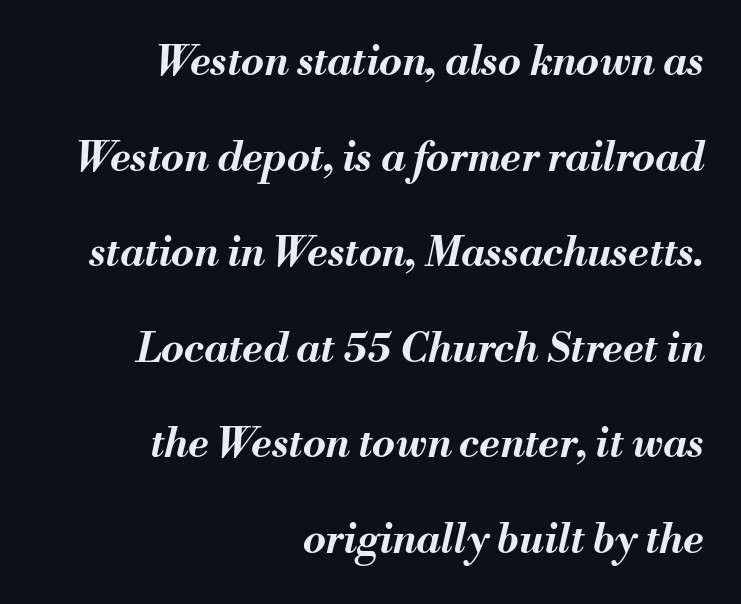
The image shows 41 px bold type, italic (leaning right); set right-aligned, loose line spacing (2.33x), normal letter spacing, not underlined; medium stroke contrast and a small x-height.
